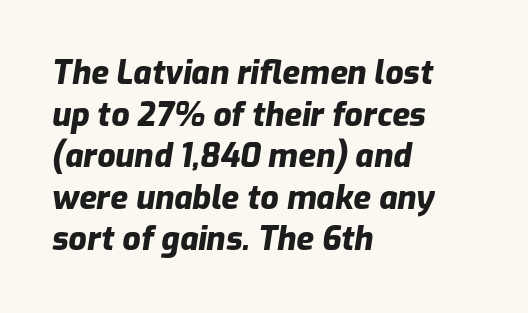
The image shows 32 px heavy type, italic (leaning right); set left-aligned, normal line spacing (1.3x), normal letter spacing, not underlined; low stroke contrast and a medium x-height.
